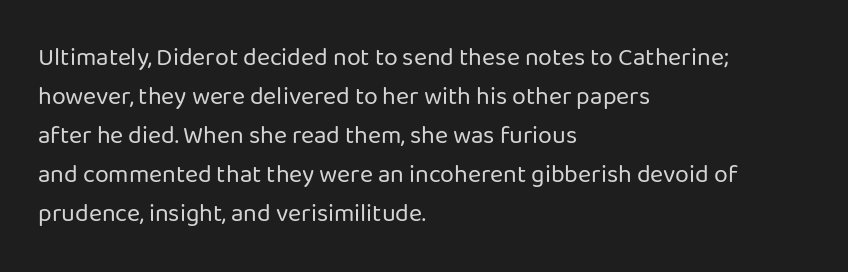
{"italic": "no", "bold": "no", "underline": "no", "align": "left", "line_spacing": "normal", "line_spacing_ratio": 1.56, "letter_spacing": "normal", "letter_spacing_em": 0.0, "glyph_px": 25}
